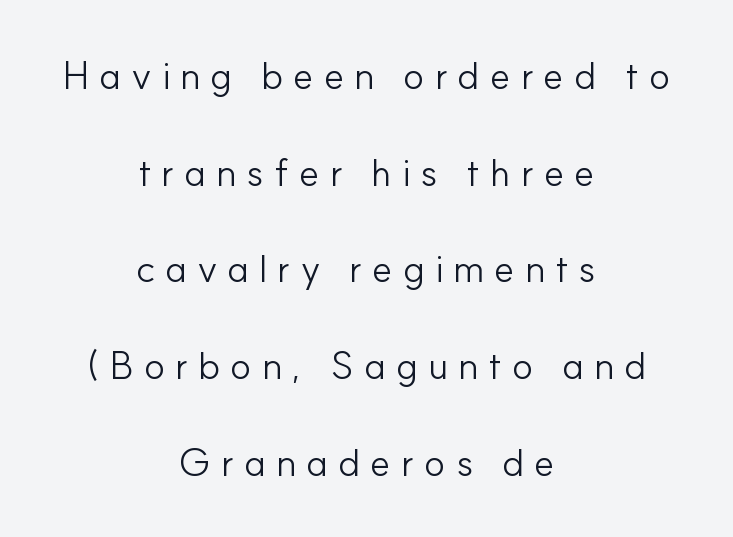
The image shows 39 px light sans-serif type, upright; set centered, loose line spacing (2.48x), unusually wide letter spacing (+0.25 em), not underlined; low stroke contrast and a small x-height.
